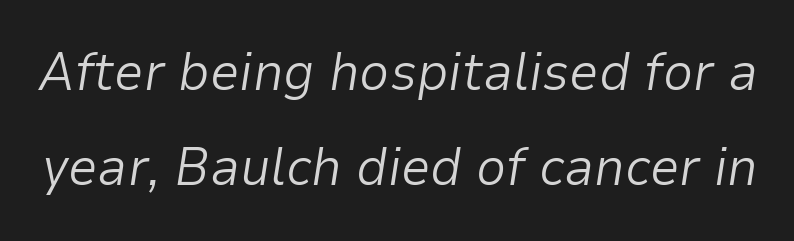
{"italic": "yes", "lean": "right", "slant_degrees": 9, "bold": "no", "weight": "light", "width": "normal", "stroke_contrast": "low", "x_height": "medium", "monospaced": "no", "underline": "no", "line_spacing_ratio": 1.8, "letter_spacing": "normal", "letter_spacing_em": 0.0, "glyph_px": 53}
